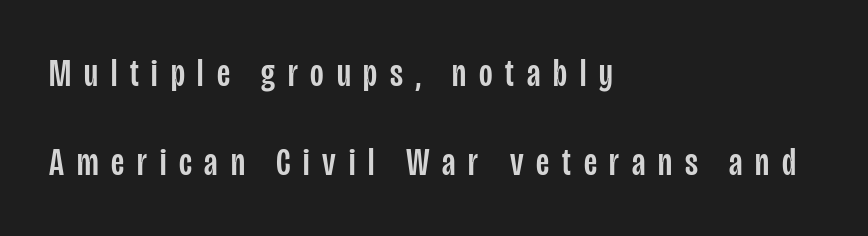
{"serif": "no", "italic": "no", "width": "condensed", "stroke_contrast": "low", "x_height": "large", "monospaced": "no", "underline": "no", "align": "left", "line_spacing": "loose", "line_spacing_ratio": 2.29, "letter_spacing": "wide", "letter_spacing_em": 0.33, "glyph_px": 39}
